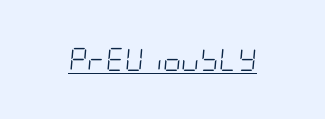
{"italic": "yes", "lean": "right", "slant_degrees": 5, "bold": "no", "underline": "yes", "letter_spacing": "normal", "letter_spacing_em": 0.0, "glyph_px": 23}
